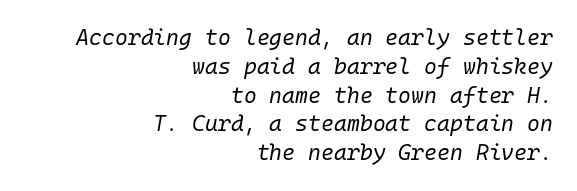
The words here are not underlined. Observe the ordinary spacing: letters are neighbours, not strangers. Letters have the restrained weight of plain body copy at most. Horizontal bands of white between lines are of average thickness.
